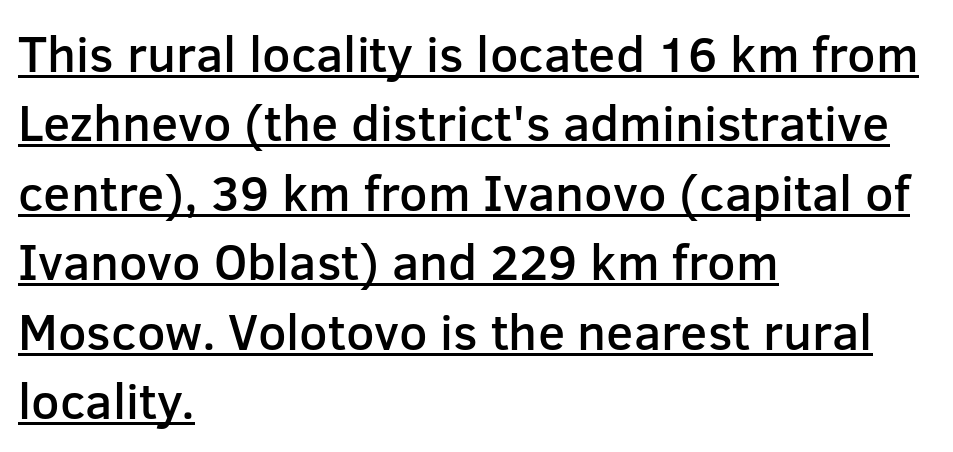
Q: Is the text bold? A: Semi-bold.
Q: Is the text italic (slanted)? A: No, it is upright.
Q: Is the typeface a serif or a sans-serif typeface? A: Sans-serif.
Q: Is the text underlined? A: Yes.
Q: How is the paragraph aligned? A: Left-aligned.
Q: Is the spacing between letters normal or unusually wide? A: Normal.
Q: Is the spacing between lines tight, normal or loose? A: Normal.
Q: Width (condensed, normal, or wide)? A: Normal.
Q: Stroke contrast? A: Low.
Q: x-height? A: Medium.
Q: Monospaced? A: No.
